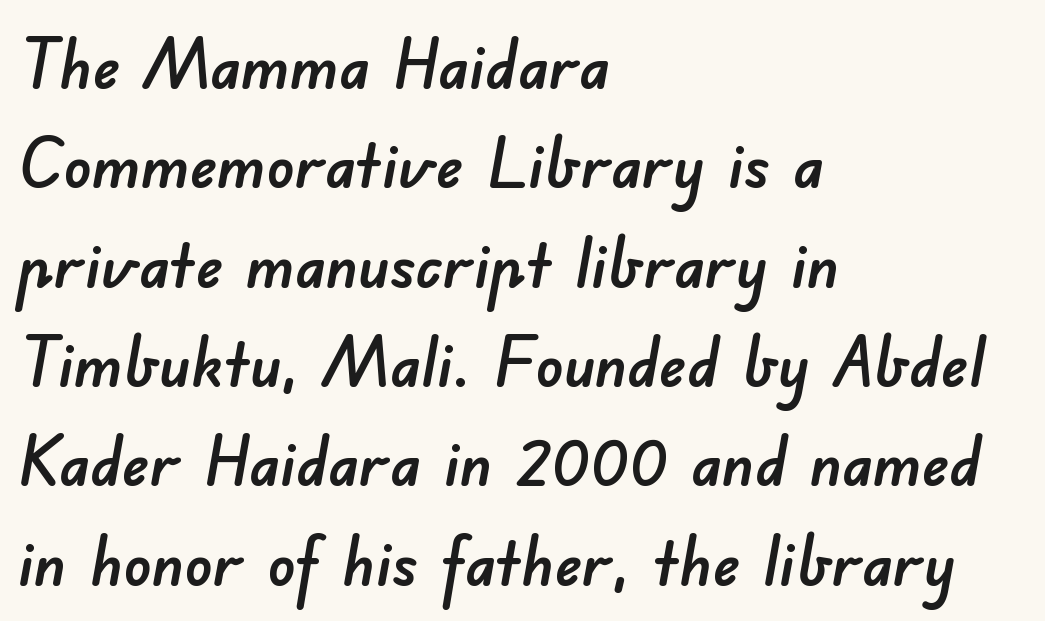
The image shows 69 px sans-serif type; set left-aligned, normal line spacing (1.44x), normal letter spacing, not underlined; low stroke contrast and a small x-height.
